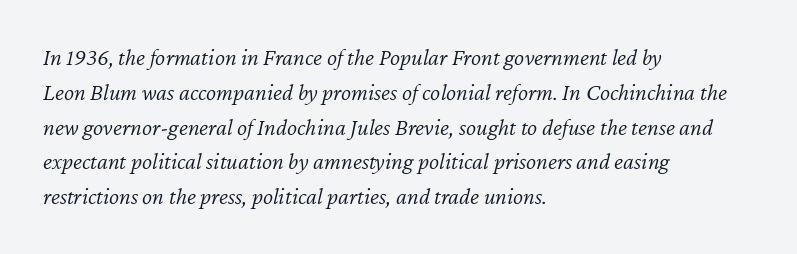
{"italic": "yes", "lean": "right", "slant_degrees": 12, "bold": "no", "underline": "no", "align": "left", "line_spacing": "normal", "line_spacing_ratio": 1.45, "letter_spacing": "normal", "letter_spacing_em": 0.0, "glyph_px": 24}
